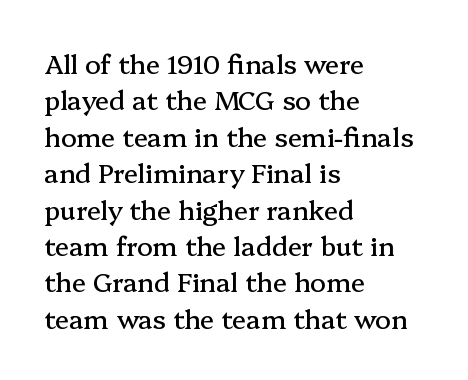
Each line starts at the same left margin while the right side varies. There is no visible air inserted between adjacent glyphs. Baseline-to-baseline distance is the conventional proportion of letter height. No italicization has been applied; the sample stays upright.
